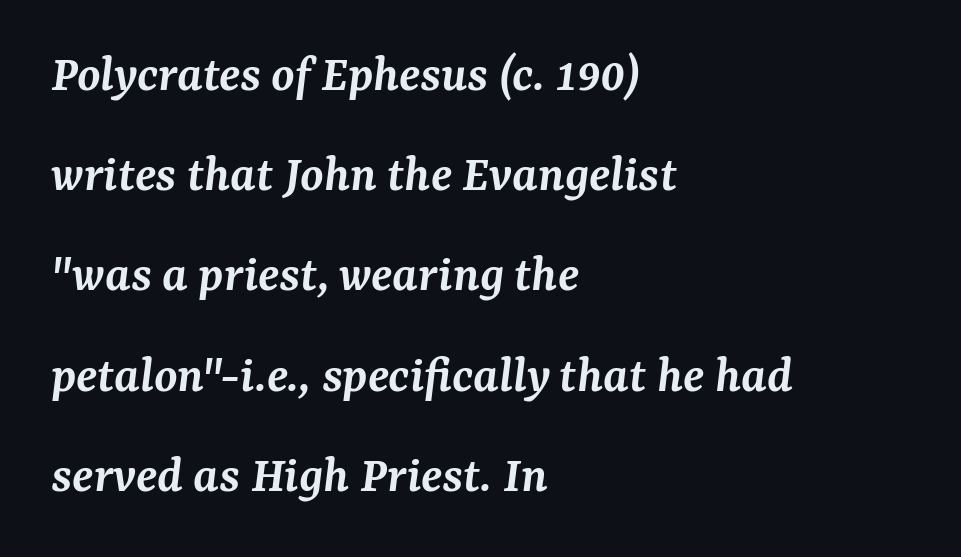
Q: Is the text bold? A: Semi-bold.
Q: Is the text italic (slanted)? A: Yes, it leans right by about 7 degrees.
Q: Is the typeface a serif or a sans-serif typeface? A: Serif.
Q: Is the text underlined? A: No.
Q: How is the paragraph aligned? A: Left-aligned.
Q: Is the spacing between letters normal or unusually wide? A: Normal.
Q: Width (condensed, normal, or wide)? A: Normal.
Q: Stroke contrast? A: Medium.
Q: x-height? A: Medium.
Q: Monospaced? A: No.
